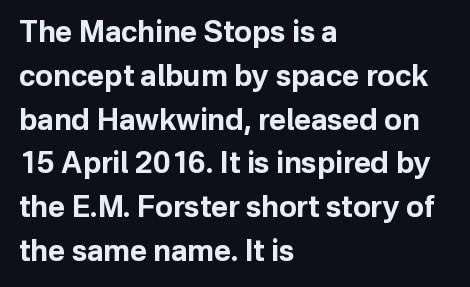
Q: Is the text bold? A: Yes.
Q: Is the text italic (slanted)? A: No, it is upright.
Q: Is the typeface a serif or a sans-serif typeface? A: Sans-serif.
Q: Is the text underlined? A: No.
Q: How is the paragraph aligned? A: Left-aligned.
Q: Is the spacing between letters normal or unusually wide? A: Normal.
Q: Is the spacing between lines tight, normal or loose? A: Normal.
Q: Width (condensed, normal, or wide)? A: Normal.
Q: Stroke contrast? A: Low.
Q: x-height? A: Medium.
Q: Monospaced? A: No.
